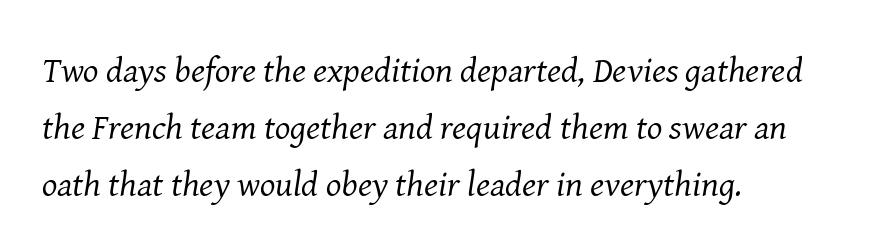
The image shows 36 px regular-weight serif type, italic (leaning right); set left-aligned, normal line spacing (1.58x), normal letter spacing, not underlined; medium stroke contrast and a medium x-height.
